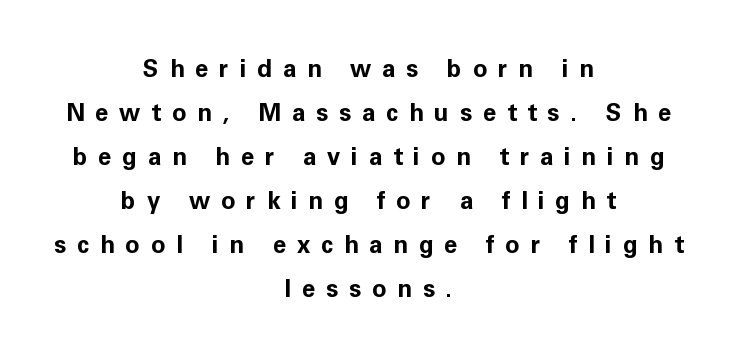
{"italic": "no", "bold": "yes", "underline": "no", "align": "center", "line_spacing_ratio": 1.83, "letter_spacing": "wide", "letter_spacing_em": 0.45, "glyph_px": 24}
